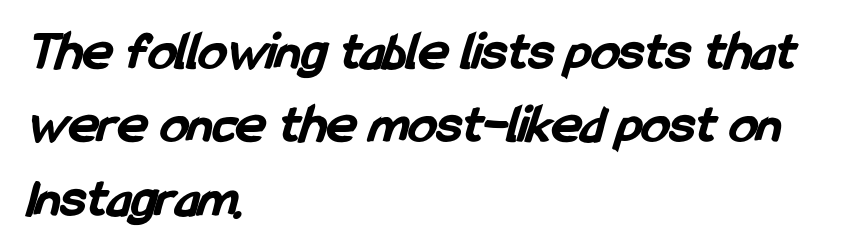
The image shows 56 px bold, condensed sans-serif type; set left-aligned, normal line spacing (1.31x), normal letter spacing, not underlined; low stroke contrast and a medium x-height.
